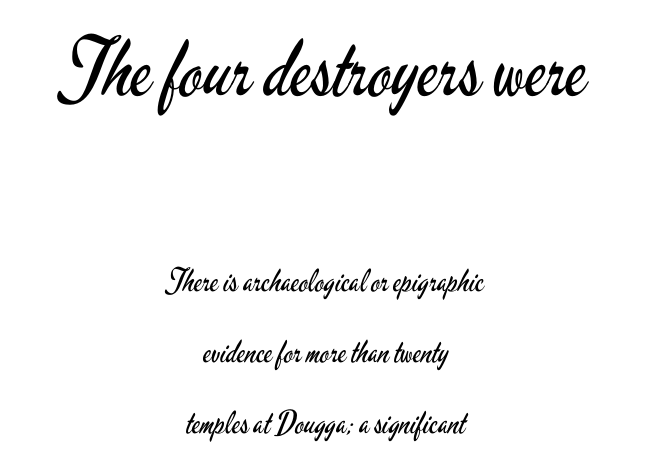
The image shows 78 px regular-weight, condensed sans-serif type; set centered, loose line spacing (2.3x), normal letter spacing, not underlined; the first (top) block is 2.52x larger; low stroke contrast and a small x-height.
